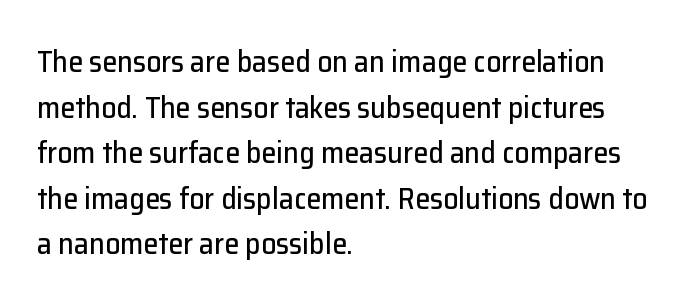
The image shows 30 px sans-serif type, upright; set left-aligned, normal line spacing (1.52x), normal letter spacing, not underlined; low stroke contrast and a medium x-height.
